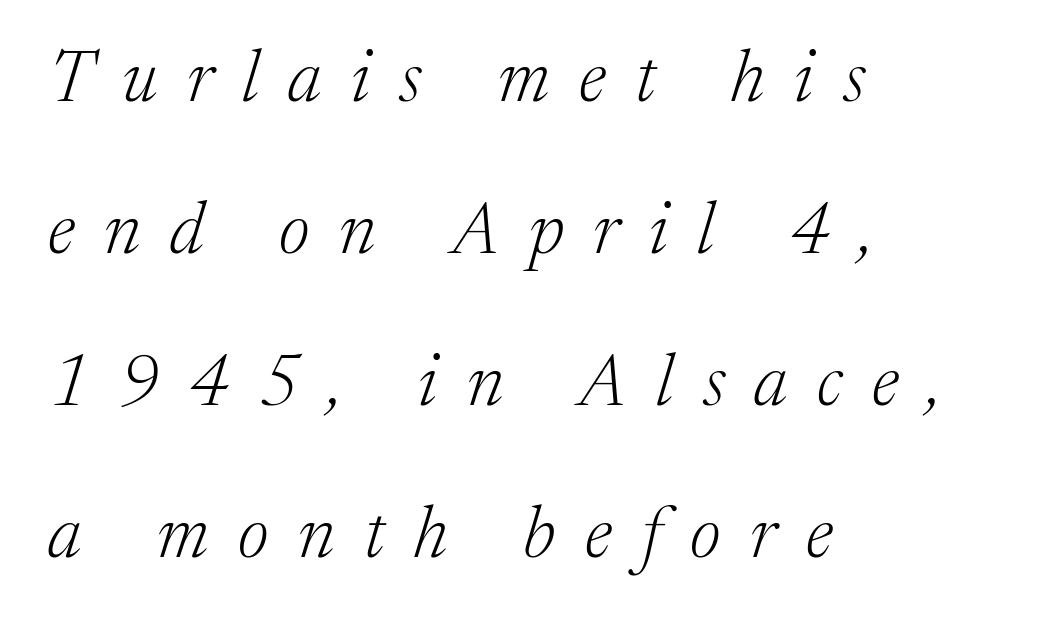
{"serif": "yes", "italic": "yes", "lean": "right", "slant_degrees": 17, "bold": "no", "weight": "light", "width": "normal", "stroke_contrast": "medium", "x_height": "medium", "monospaced": "no", "underline": "no", "align": "left", "line_spacing": "loose", "line_spacing_ratio": 2.11, "letter_spacing": "wide", "letter_spacing_em": 0.41, "glyph_px": 72}
